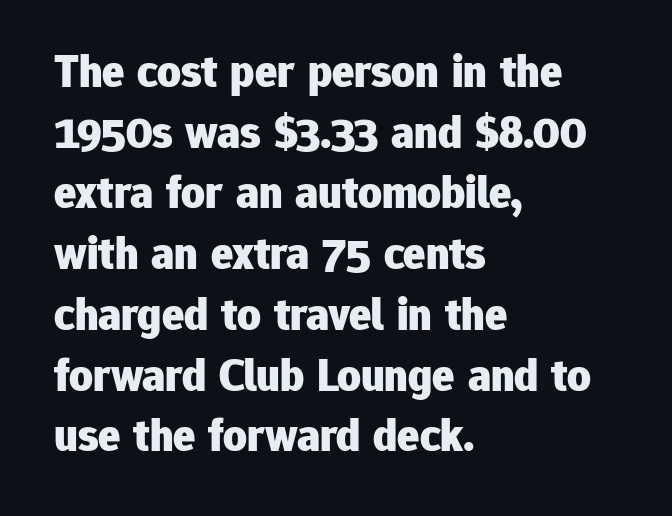
Is this a fixed-width face? No — the glyphs have proportional, varying widths. Compared with typical paragraphs, the rows here are spaced about the same. Alignment: flush left. Caption: bold face, heavy strokes. Do the letters lean? They stand straight.
